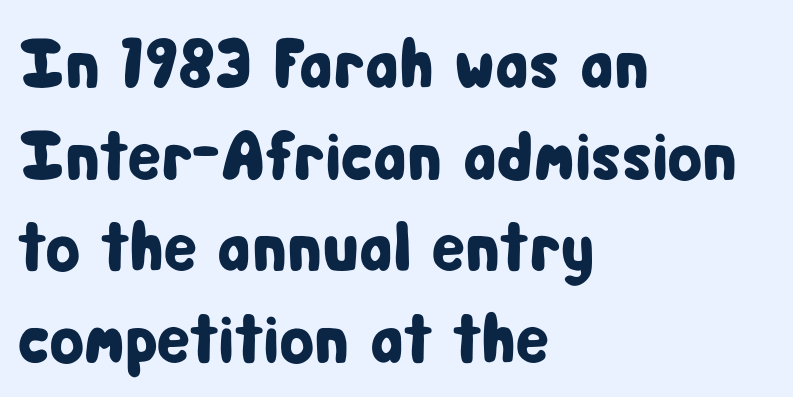
{"serif": "no", "italic": "no", "width": "condensed", "stroke_contrast": "low", "x_height": "medium", "monospaced": "no", "underline": "no", "align": "left", "line_spacing": "normal", "line_spacing_ratio": 1.31, "letter_spacing": "normal", "letter_spacing_em": 0.0, "glyph_px": 70}
